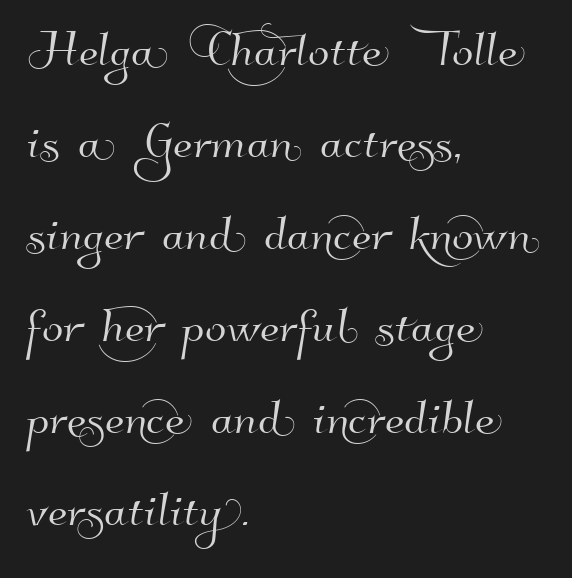
The image shows 63 px sans-serif type; set left-aligned, normal line spacing (1.46x), normal letter spacing, not underlined; high stroke contrast and a small x-height.
